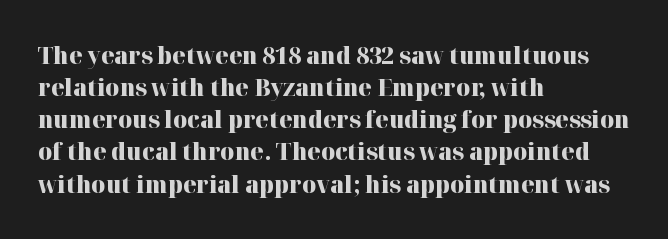
The image shows 24 px bold type, upright; set left-aligned, normal line spacing (1.34x), normal letter spacing, not underlined.
